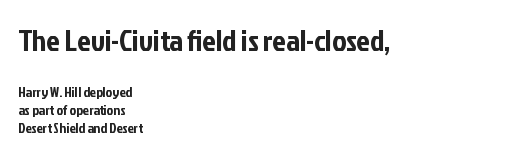
Q: Is the text italic (slanted)? A: No, it is upright.
Q: Is the typeface a serif or a sans-serif typeface? A: Sans-serif.
Q: Is the text underlined? A: No.
Q: How is the paragraph aligned? A: Left-aligned.
Q: Is the spacing between letters normal or unusually wide? A: Normal.
Q: Is the spacing between lines tight, normal or loose? A: Normal.
Q: Which block of text is set in a larger size, the first (top) or the second (bottom)? A: The first (top) one.
Q: Width (condensed, normal, or wide)? A: Condensed.
Q: Stroke contrast? A: Low.
Q: x-height? A: Medium.
Q: Monospaced? A: No.
